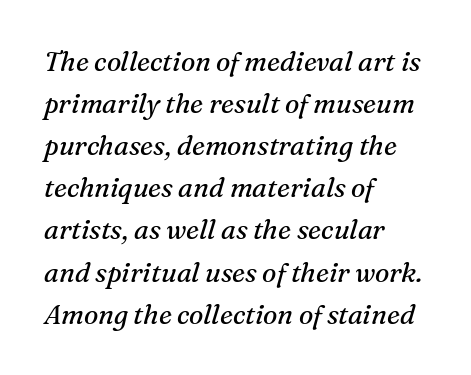
Q: Is the text bold? A: No.
Q: Is the text italic (slanted)? A: Yes, it leans right by about 16 degrees.
Q: Is the text underlined? A: No.
Q: How is the paragraph aligned? A: Left-aligned.
Q: Is the spacing between letters normal or unusually wide? A: Normal.
Q: Is the spacing between lines tight, normal or loose? A: Normal.
